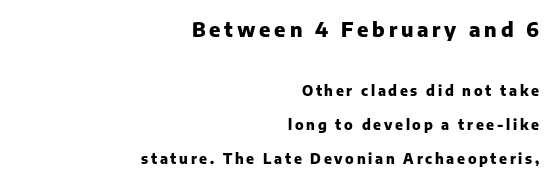
{"italic": "no", "bold": "yes", "underline": "no", "align": "right", "line_spacing": "loose", "line_spacing_ratio": 2.43, "larger_block": "first", "size_ratio": 1.43, "glyph_px": 20}
